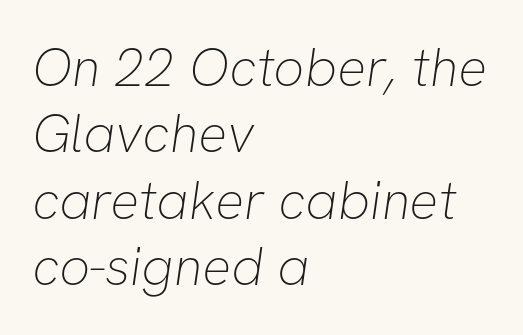
Q: Is the text bold? A: No.
Q: Is the typeface a serif or a sans-serif typeface? A: Sans-serif.
Q: Is the text underlined? A: No.
Q: How is the paragraph aligned? A: Left-aligned.
Q: Is the spacing between letters normal or unusually wide? A: Normal.
Q: Width (condensed, normal, or wide)? A: Normal.
Q: Stroke contrast? A: Low.
Q: x-height? A: Medium.
Q: Monospaced? A: No.
